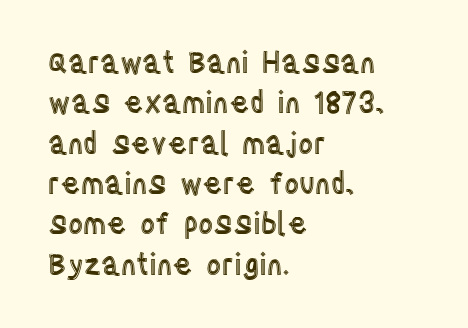
{"italic": "no", "width": "condensed", "x_height": "large", "monospaced": "no", "underline": "no", "align": "left", "line_spacing": "normal", "line_spacing_ratio": 1.39, "letter_spacing": "normal", "letter_spacing_em": 0.0, "glyph_px": 29}
